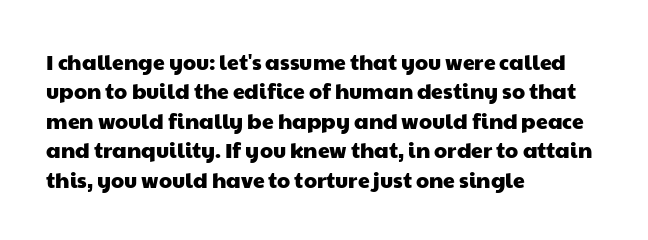
Check under the words: just untouched page. In terms of leading, this rendering sits right in the middle. The text block is weighted toward the left margin, trailing off unevenly rightward. Short note: letters normally spaced.
